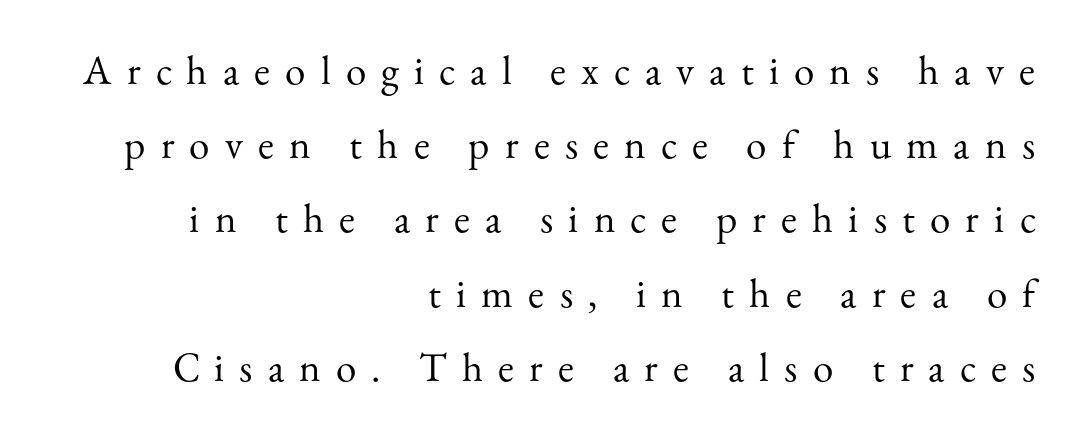
Q: Is the text bold? A: No.
Q: Is the text italic (slanted)? A: No, it is upright.
Q: Is the typeface a serif or a sans-serif typeface? A: Serif.
Q: Is the text underlined? A: No.
Q: How is the paragraph aligned? A: Right-aligned.
Q: Is the spacing between letters normal or unusually wide? A: Unusually wide.
Q: Width (condensed, normal, or wide)? A: Normal.
Q: Stroke contrast? A: Medium.
Q: x-height? A: Small.
Q: Monospaced? A: No.
